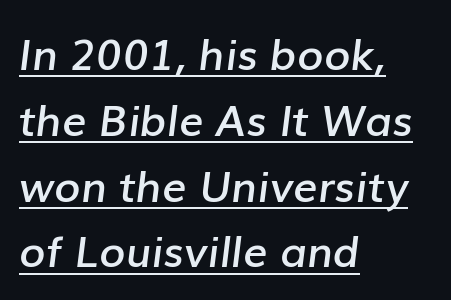
{"italic": "yes", "lean": "right", "slant_degrees": 7, "bold": "semi", "weight": "semibold", "width": "normal", "stroke_contrast": "low", "x_height": "medium", "monospaced": "no", "underline": "yes", "align": "left", "line_spacing": "normal", "line_spacing_ratio": 1.53, "letter_spacing": "normal", "letter_spacing_em": 0.0, "glyph_px": 43}
